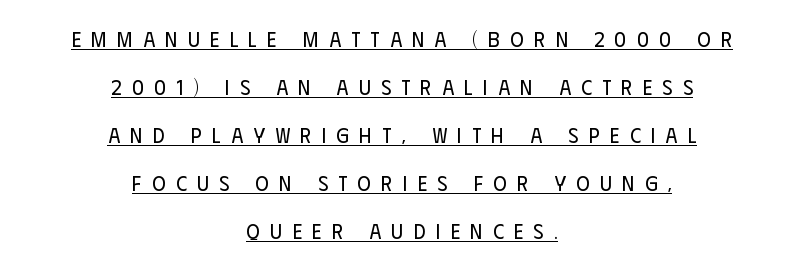
Q: Is the text bold? A: No.
Q: Is the text italic (slanted)? A: No, it is upright.
Q: Is the text underlined? A: Yes.
Q: How is the paragraph aligned? A: Centered.
Q: Is the spacing between letters normal or unusually wide? A: Unusually wide.
Q: Is the spacing between lines tight, normal or loose? A: Loose.
